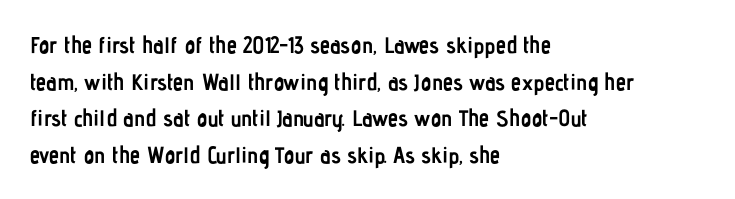
The image shows 23 px bold type, upright; set left-aligned, normal line spacing (1.59x), normal letter spacing, not underlined.
